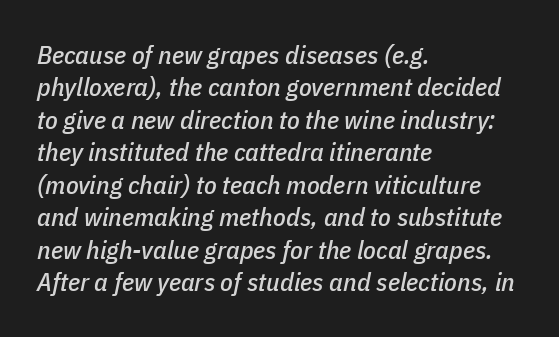
The image shows 26 px text type, italic (leaning right); set left-aligned, normal line spacing (1.25x), normal letter spacing, not underlined.
